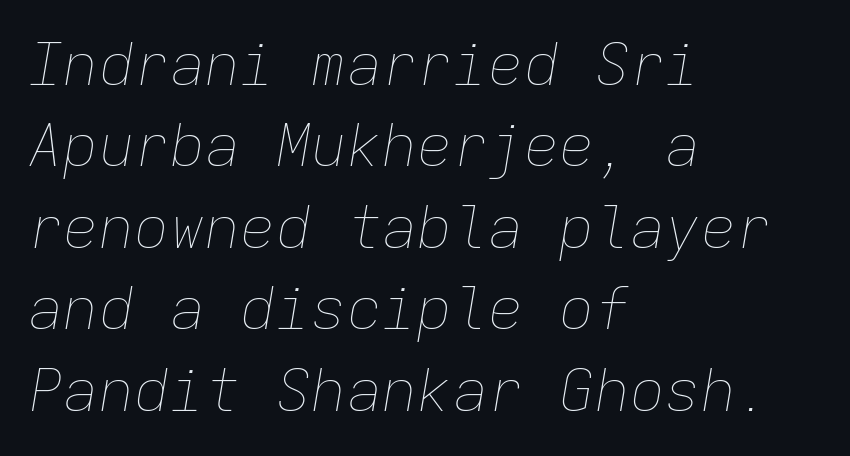
The image shows 59 px thin type, italic (leaning right), monospaced; set left-aligned, normal line spacing (1.38x), normal letter spacing, not underlined; low stroke contrast and a medium x-height.
